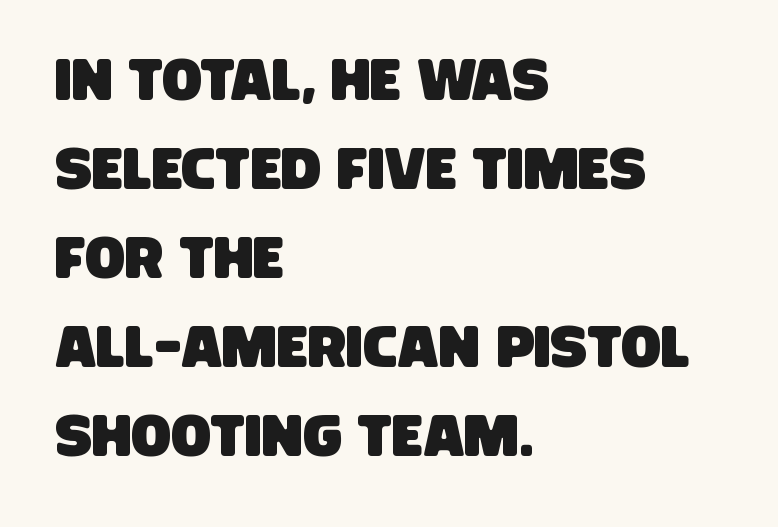
Examine the stroke ends and you'll find no serifs. Descenders hang freely into open space. A normal amount of white space separates one row of letters from the next. Left-aligned paragraph, ragged on the right. Words appear dense and cohesive because spacing is normal. Here the designer chose a conventional face with non-uniform glyph widths.
